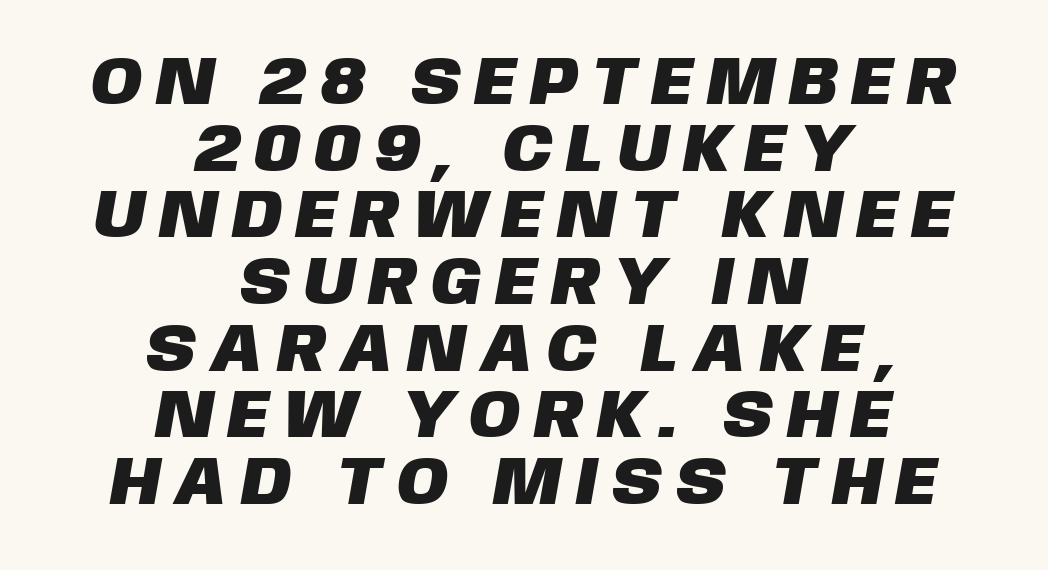
Q: Is the typeface a serif or a sans-serif typeface? A: Sans-serif.
Q: Is the text underlined? A: No.
Q: How is the paragraph aligned? A: Centered.
Q: Is the spacing between letters normal or unusually wide? A: Unusually wide.
Q: Is the spacing between lines tight, normal or loose? A: Tight.
Q: Width (condensed, normal, or wide)? A: Normal.
Q: Stroke contrast? A: Low.
Q: x-height? A: Large.
Q: Monospaced? A: No.
